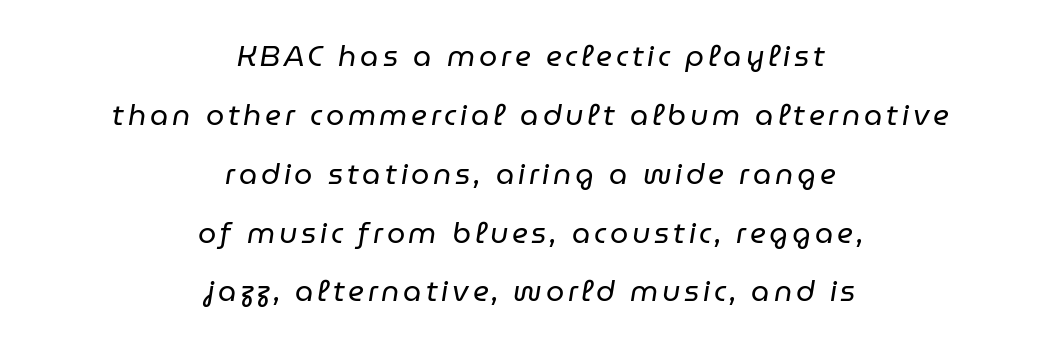
The image shows 29 px regular-weight type, italic (leaning right); set centered, loose line spacing (2.03x), not underlined; low stroke contrast and a medium x-height.
